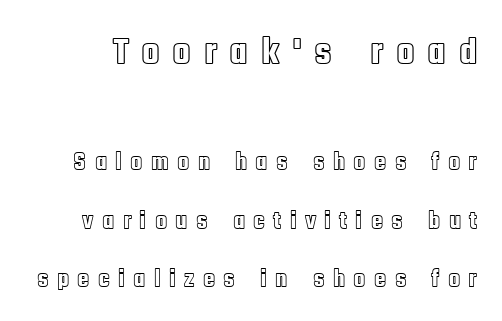
Q: Is the text italic (slanted)? A: No, it is upright.
Q: Is the text underlined? A: No.
Q: Is the spacing between letters normal or unusually wide? A: Unusually wide.
Q: Is the spacing between lines tight, normal or loose? A: Loose.
Q: Which block of text is set in a larger size, the first (top) or the second (bottom)? A: The first (top) one.
Q: Width (condensed, normal, or wide)? A: Condensed.
Q: x-height? A: Large.
Q: Monospaced? A: No.
